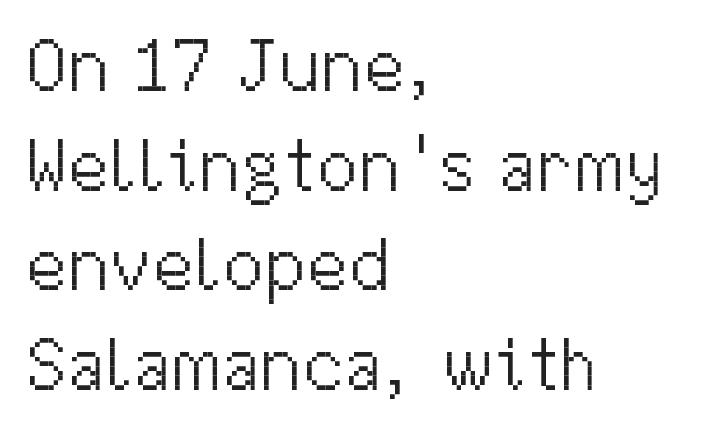
The image shows 75 px light sans-serif type, upright; set left-aligned, normal line spacing (1.33x), normal letter spacing, not underlined; medium stroke contrast and a medium x-height.
